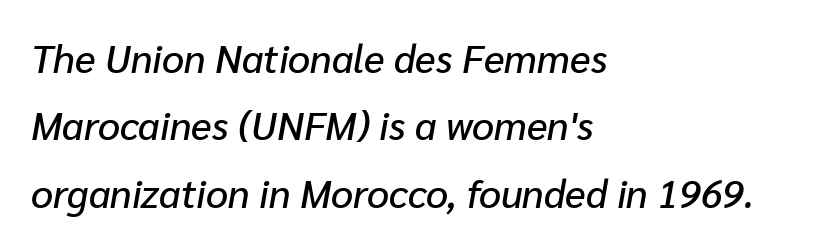
{"italic": "yes", "lean": "right", "slant_degrees": 10, "width": "normal", "stroke_contrast": "low", "x_height": "medium", "monospaced": "no", "underline": "no", "align": "left", "line_spacing_ratio": 1.73, "letter_spacing": "normal", "letter_spacing_em": 0.0, "glyph_px": 39}
